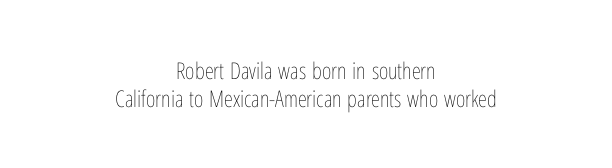
The image shows 23 px text type, upright; set centered, line spacing 1.21x, normal letter spacing, not underlined.
